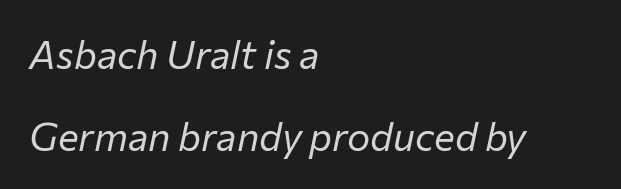
The passage shown is typed in a proportional face where columns would drift. The passage shown is not underscored anywhere. The rendering uses a large line-height, opening up the rows. Students, note that the glyphs here touch the page at normal intervals.
